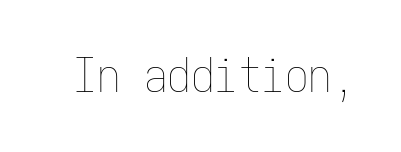
{"italic": "no", "bold": "no", "weight": "thin", "width": "condensed", "stroke_contrast": "low", "x_height": "medium", "monospaced": "yes", "underline": "no", "letter_spacing": "normal", "letter_spacing_em": 0.0, "glyph_px": 47}
